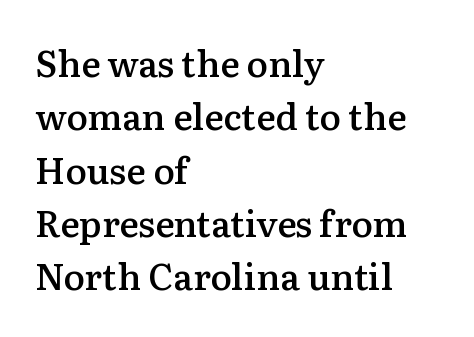
The image shows 36 px semibold serif type, upright; set left-aligned, normal line spacing (1.48x), normal letter spacing, not underlined; medium stroke contrast and a medium x-height.
